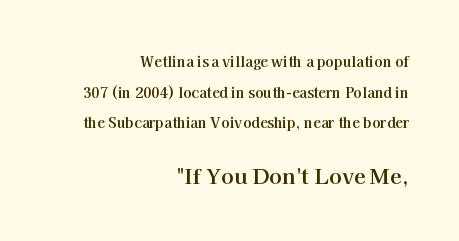
{"italic": "no", "bold": "yes", "underline": "no", "align": "right", "line_spacing": "loose", "line_spacing_ratio": 2.19, "letter_spacing": "normal", "letter_spacing_em": 0.0, "larger_block": "second", "size_ratio": 1.5, "glyph_px": 21}
